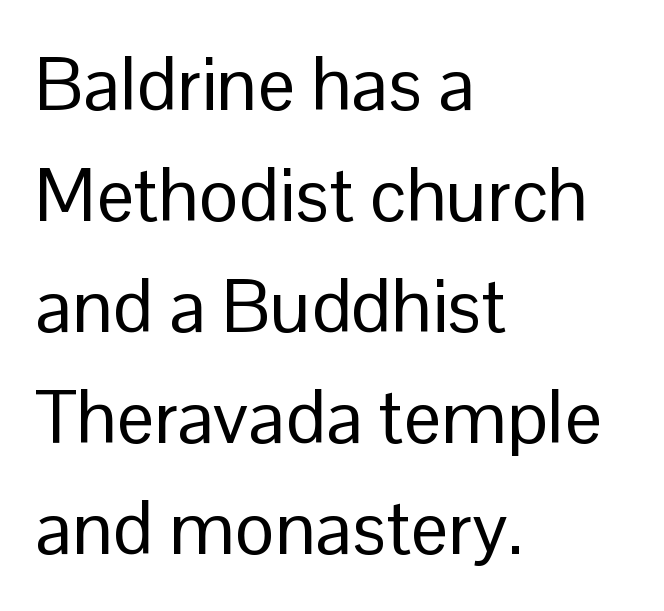
This is not heavy type; no bold has been used. Ascenders rise straight up at ninety degrees. A bare baseline throughout the passage. Spacing verdict: proportional, widths tailored to each character.
